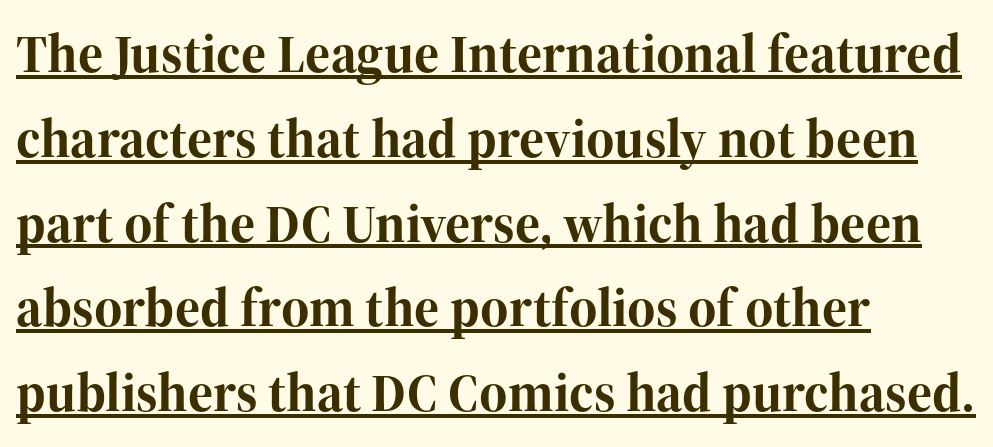
This sample uses plain, unmodified letter spacing. Casual observation: everything's shoved over to the left. Compared with typical paragraphs, the rows here are spaced about the same. Looks like regular typesetting: each glyph gets only the width it needs. These lines were composed using upright roman letters. Serifs: yes, visible at the terminals of the letterforms.
